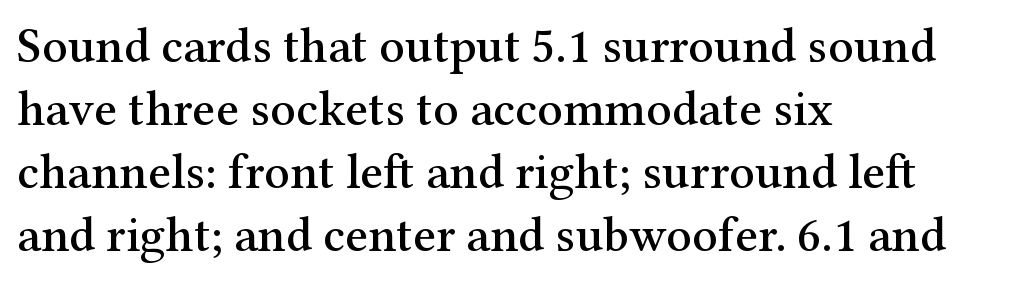
The image shows 50 px serif type, upright; set left-aligned, normal line spacing (1.26x), normal letter spacing, not underlined; medium stroke contrast and a medium x-height.
